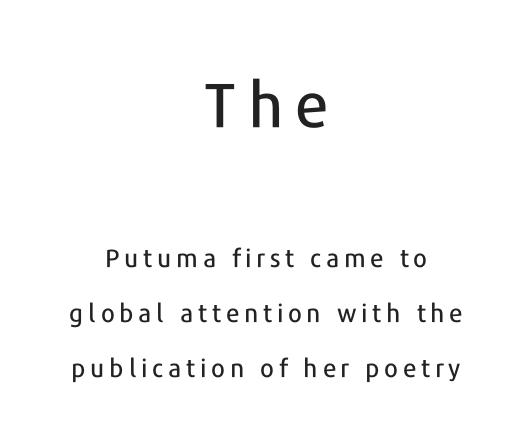
{"serif": "no", "italic": "no", "width": "normal", "stroke_contrast": "low", "x_height": "medium", "monospaced": "no", "underline": "no", "align": "center", "line_spacing": "loose", "line_spacing_ratio": 2.19, "larger_block": "first", "size_ratio": 2.48, "glyph_px": 62}
